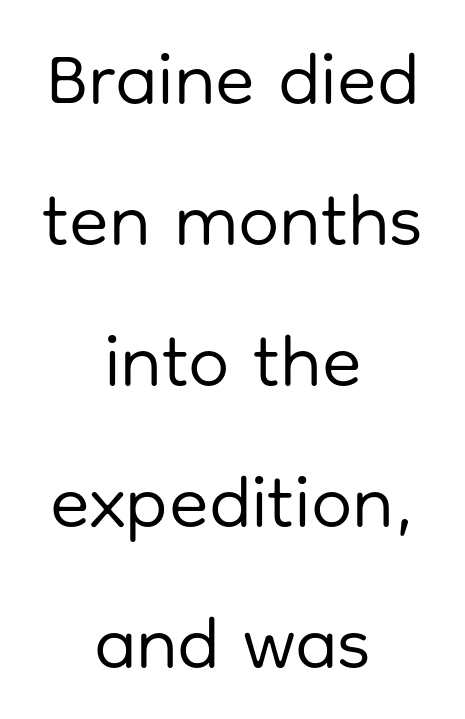
Q: Is the text bold? A: No.
Q: Is the text italic (slanted)? A: No, it is upright.
Q: Is the typeface a serif or a sans-serif typeface? A: Sans-serif.
Q: Is the text underlined? A: No.
Q: How is the paragraph aligned? A: Centered.
Q: Is the spacing between letters normal or unusually wide? A: Normal.
Q: Is the spacing between lines tight, normal or loose? A: Loose.
Q: Width (condensed, normal, or wide)? A: Normal.
Q: Stroke contrast? A: Low.
Q: x-height? A: Medium.
Q: Monospaced? A: No.
